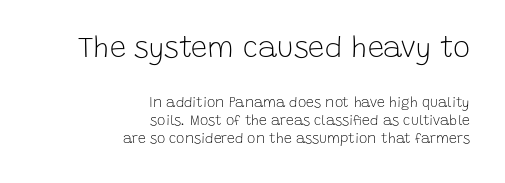
The image shows 29 px light sans-serif type, upright; set right-aligned, normal line spacing (1.3x), normal letter spacing, not underlined; the first (top) block is 2.07x larger; low stroke contrast and a large x-height.
